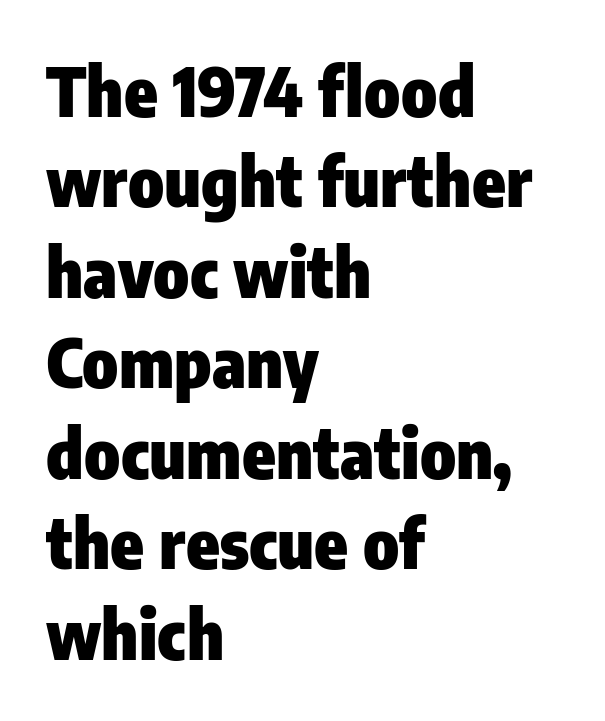
Q: Is the text bold? A: Yes.
Q: Is the text italic (slanted)? A: No, it is upright.
Q: Is the typeface a serif or a sans-serif typeface? A: Sans-serif.
Q: Is the text underlined? A: No.
Q: How is the paragraph aligned? A: Left-aligned.
Q: Is the spacing between letters normal or unusually wide? A: Normal.
Q: Is the spacing between lines tight, normal or loose? A: Normal.
Q: Width (condensed, normal, or wide)? A: Condensed.
Q: Stroke contrast? A: Low.
Q: x-height? A: Medium.
Q: Monospaced? A: No.
